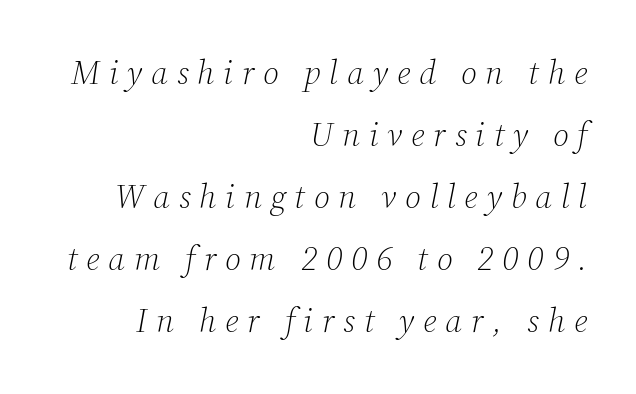
The image shows 33 px light serif type, italic (leaning right); set right-aligned, line spacing 1.88x, unusually wide letter spacing (+0.27 em), not underlined; low stroke contrast and a medium x-height.
